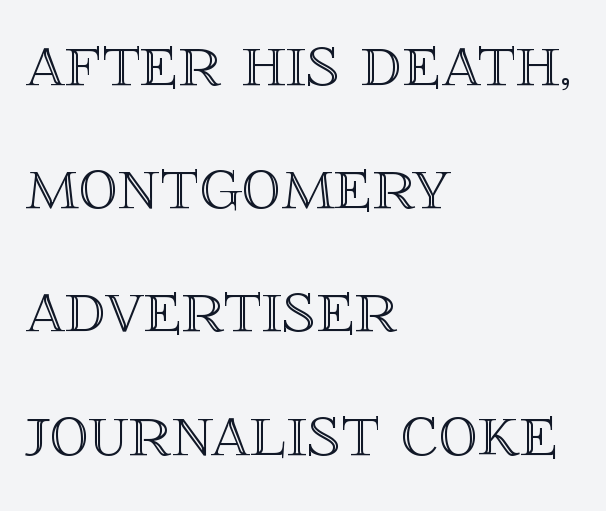
In CSS terms this would be text-align: left. Regarding leading, the lines here are spaced in the standard way. A clean baseline with only descenders dipping below it. The passage shown is typed in a proportional face where columns would drift. Words appear dense and cohesive because spacing is normal. Characters remain perfectly vertical along every line.
